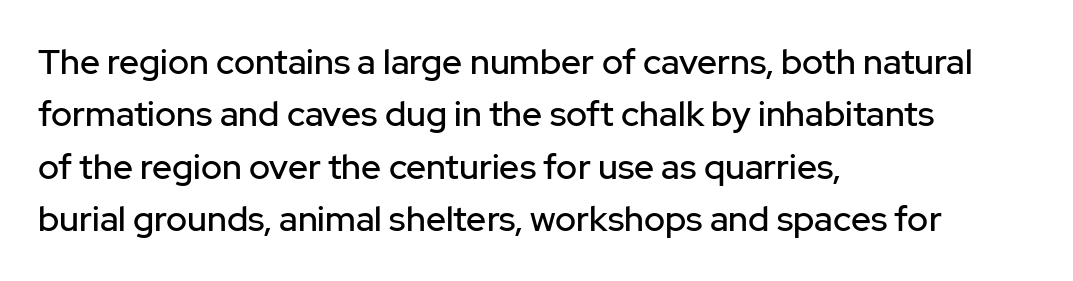
Nothing sits at the stroke ends, so this counts as sans-serif. This rendering features lettering with no underline. Nope, not italic — everything's standing straight. Compared with typical body copy, the letter spacing here is the same. A typesetter would call this leading conventional body-copy spacing. You could not count columns in this text — the font is proportionally spaced.
